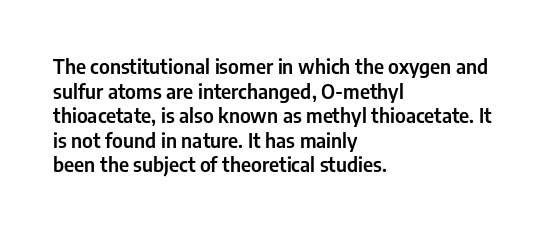
Here the glyphs are tracked normally, forming tight word shapes. The baseline area is clear. Ascenders rise straight up at ninety degrees. These lines stack with their left ends in a neat column.
